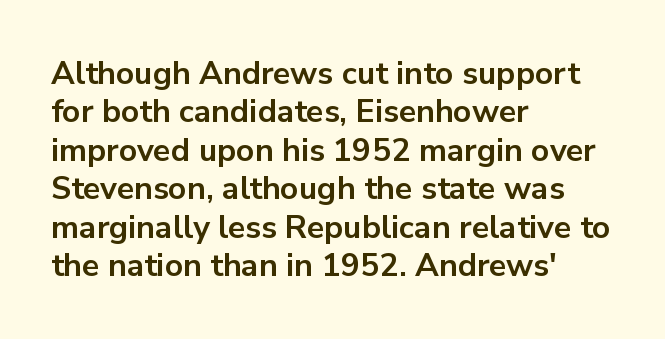
Q: Is the text bold? A: Yes.
Q: Is the text italic (slanted)? A: No, it is upright.
Q: Is the typeface a serif or a sans-serif typeface? A: Sans-serif.
Q: Is the text underlined? A: No.
Q: How is the paragraph aligned? A: Left-aligned.
Q: Is the spacing between letters normal or unusually wide? A: Normal.
Q: Width (condensed, normal, or wide)? A: Normal.
Q: Stroke contrast? A: Low.
Q: x-height? A: Medium.
Q: Monospaced? A: No.
